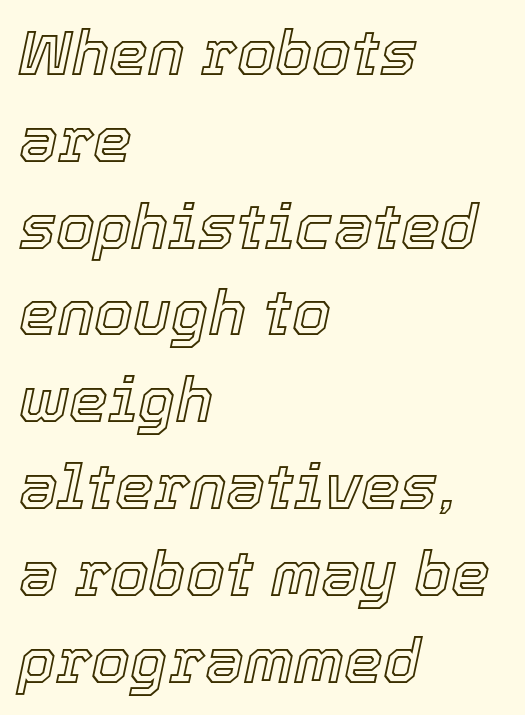
{"italic": "yes", "lean": "right", "slant_degrees": 12, "width": "normal", "x_height": "medium", "monospaced": "no", "underline": "no", "align": "left", "line_spacing": "normal", "line_spacing_ratio": 1.4, "letter_spacing": "normal", "letter_spacing_em": 0.0, "glyph_px": 62}
